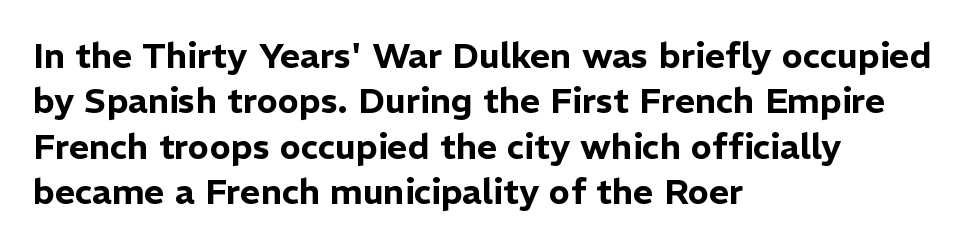
Q: Is the text italic (slanted)? A: No, it is upright.
Q: Is the typeface a serif or a sans-serif typeface? A: Sans-serif.
Q: Is the text underlined? A: No.
Q: How is the paragraph aligned? A: Left-aligned.
Q: Is the spacing between letters normal or unusually wide? A: Normal.
Q: Is the spacing between lines tight, normal or loose? A: Normal.
Q: Width (condensed, normal, or wide)? A: Normal.
Q: Stroke contrast? A: Low.
Q: x-height? A: Medium.
Q: Monospaced? A: No.
